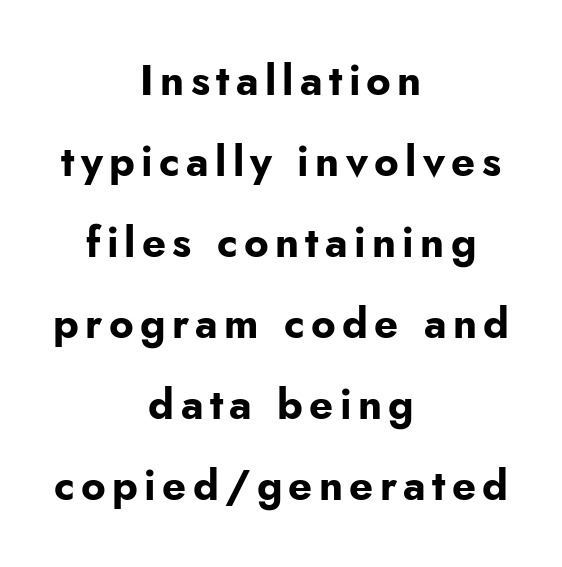
{"serif": "no", "italic": "no", "bold": "yes", "weight": "bold", "width": "normal", "stroke_contrast": "low", "x_height": "small", "monospaced": "no", "underline": "no", "align": "center", "line_spacing": "loose", "line_spacing_ratio": 1.93, "glyph_px": 42}
